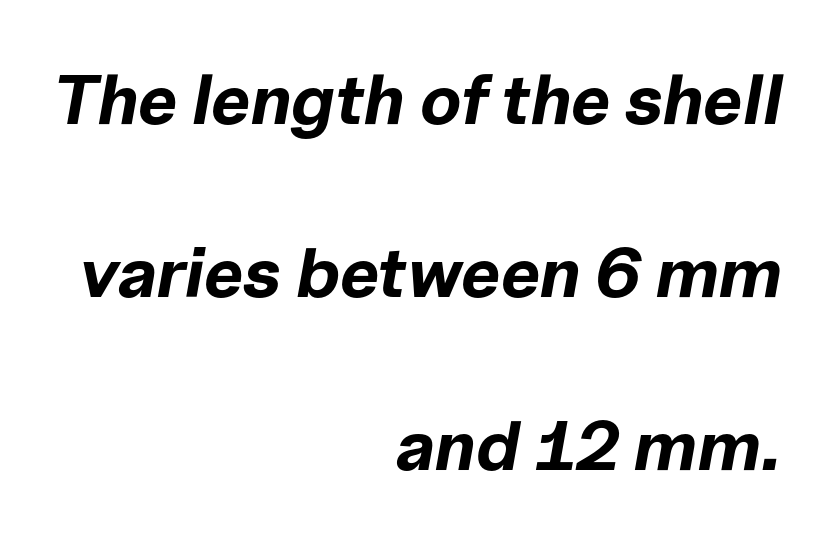
Q: Is the text bold? A: Yes.
Q: Is the text italic (slanted)? A: Yes, it leans right by about 10 degrees.
Q: Is the text underlined? A: No.
Q: How is the paragraph aligned? A: Right-aligned.
Q: Is the spacing between letters normal or unusually wide? A: Normal.
Q: Is the spacing between lines tight, normal or loose? A: Loose.
Q: Width (condensed, normal, or wide)? A: Normal.
Q: Stroke contrast? A: Low.
Q: x-height? A: Medium.
Q: Monospaced? A: No.
